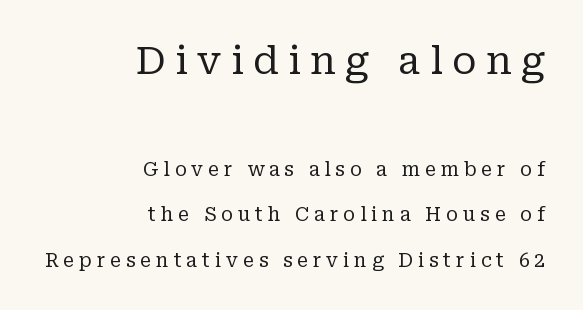
Q: Is the text bold? A: No.
Q: Is the text italic (slanted)? A: No, it is upright.
Q: Is the typeface a serif or a sans-serif typeface? A: Serif.
Q: Is the text underlined? A: No.
Q: How is the paragraph aligned? A: Right-aligned.
Q: Is the spacing between letters normal or unusually wide? A: Unusually wide.
Q: Is the spacing between lines tight, normal or loose? A: Loose.
Q: Which block of text is set in a larger size, the first (top) or the second (bottom)? A: The first (top) one.
Q: Width (condensed, normal, or wide)? A: Normal.
Q: Stroke contrast? A: Low.
Q: x-height? A: Medium.
Q: Monospaced? A: No.
